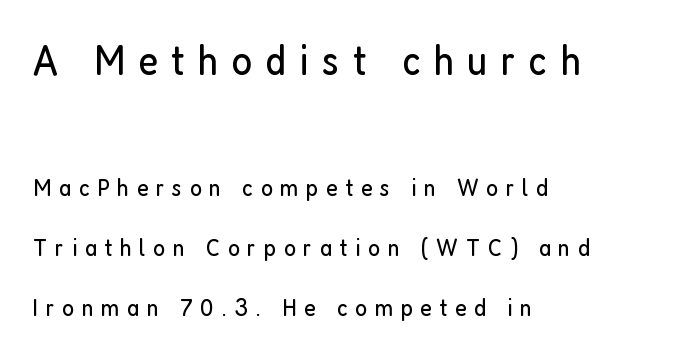
Two sizes are in play, and the larger belongs to the first block. Does extra space separate the letters? Yes, quite a lot of it. Character widths vary here, with narrow letters taking less room than wide ones. Weight: in the light-to-regular range. Where is the straight margin? On the left.
